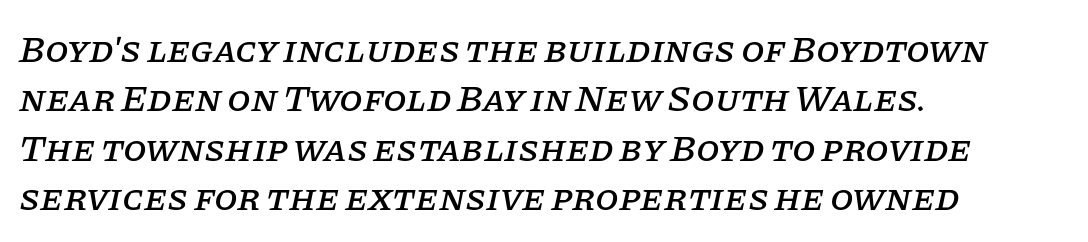
Q: Is the text italic (slanted)? A: Yes, it leans right by about 11 degrees.
Q: Is the typeface a serif or a sans-serif typeface? A: Serif.
Q: Is the text underlined? A: No.
Q: How is the paragraph aligned? A: Left-aligned.
Q: Is the spacing between letters normal or unusually wide? A: Normal.
Q: Is the spacing between lines tight, normal or loose? A: Normal.
Q: Width (condensed, normal, or wide)? A: Normal.
Q: Stroke contrast? A: Low.
Q: x-height? A: Large.
Q: Monospaced? A: No.
